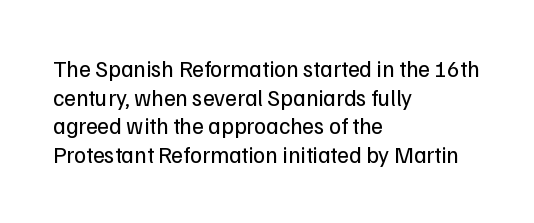
The image shows 23 px text type, upright; set left-aligned, normal line spacing (1.25x), normal letter spacing, not underlined.
